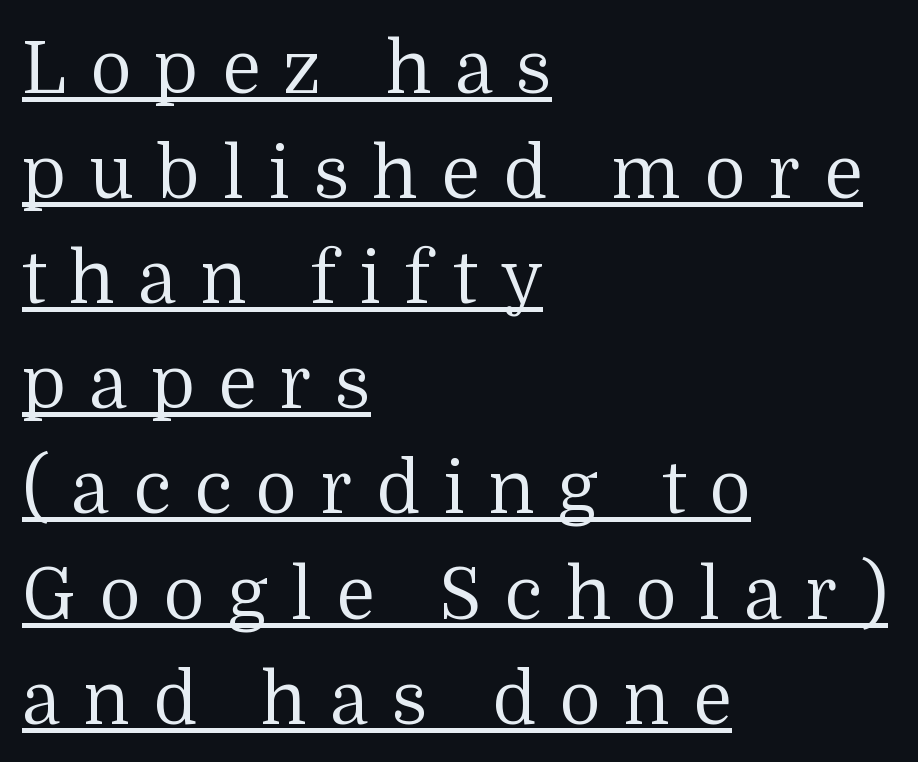
Q: Is the text bold? A: No.
Q: Is the text italic (slanted)? A: No, it is upright.
Q: Is the typeface a serif or a sans-serif typeface? A: Serif.
Q: Is the text underlined? A: Yes.
Q: How is the paragraph aligned? A: Left-aligned.
Q: Is the spacing between letters normal or unusually wide? A: Unusually wide.
Q: Is the spacing between lines tight, normal or loose? A: Normal.
Q: Width (condensed, normal, or wide)? A: Normal.
Q: Stroke contrast? A: Medium.
Q: x-height? A: Medium.
Q: Monospaced? A: No.
